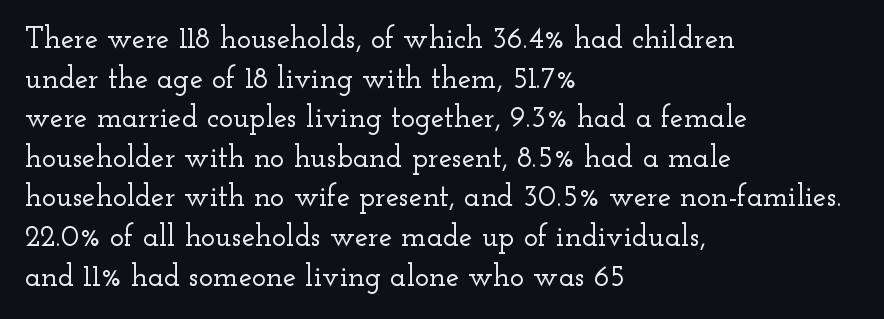
Characters follow at the spacing the type designer built in. Characters remain perfectly vertical along every line. The compositor pushed each line to the left boundary. Descenders are the only things crossing below the line. These lines are composed in type with serifs. Notice how descenders clear the ascenders below comfortably — that's standard leading.
